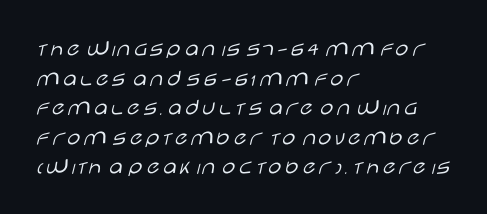
The image shows 24 px text type; set left-aligned, line spacing 1.23x, normal letter spacing, not underlined.
